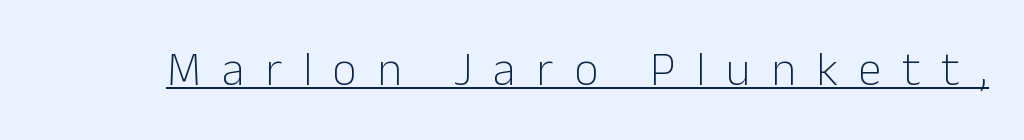
Q: Is the text bold? A: No.
Q: Is the text italic (slanted)? A: No, it is upright.
Q: Is the typeface a serif or a sans-serif typeface? A: Sans-serif.
Q: Is the text underlined? A: Yes.
Q: Is the spacing between letters normal or unusually wide? A: Unusually wide.
Q: Width (condensed, normal, or wide)? A: Normal.
Q: Stroke contrast? A: Low.
Q: x-height? A: Medium.
Q: Monospaced? A: No.
